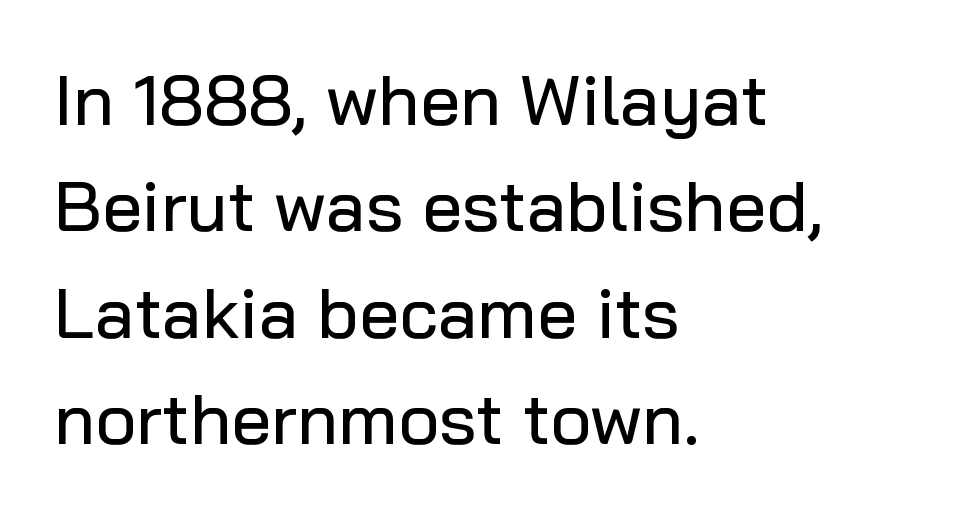
Q: Is the text italic (slanted)? A: No, it is upright.
Q: Is the typeface a serif or a sans-serif typeface? A: Sans-serif.
Q: Is the text underlined? A: No.
Q: How is the paragraph aligned? A: Left-aligned.
Q: Is the spacing between letters normal or unusually wide? A: Normal.
Q: Is the spacing between lines tight, normal or loose? A: Normal.
Q: Width (condensed, normal, or wide)? A: Normal.
Q: Stroke contrast? A: Low.
Q: x-height? A: Medium.
Q: Monospaced? A: No.
